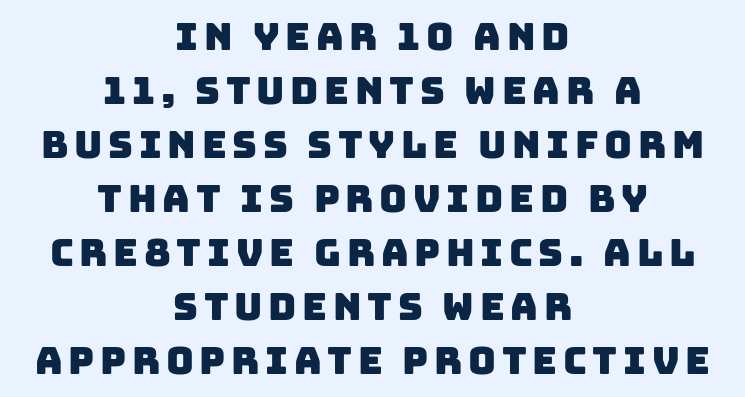
{"serif": "no", "width": "normal", "stroke_contrast": "low", "x_height": "large", "monospaced": "no", "underline": "no", "align": "center", "line_spacing": "normal", "line_spacing_ratio": 1.42, "glyph_px": 38}
